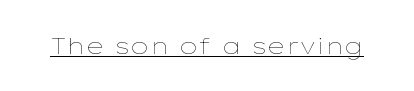
Q: Is the text bold? A: No.
Q: Is the text italic (slanted)? A: No, it is upright.
Q: Is the text underlined? A: Yes.
Q: Is the spacing between letters normal or unusually wide? A: Normal.
